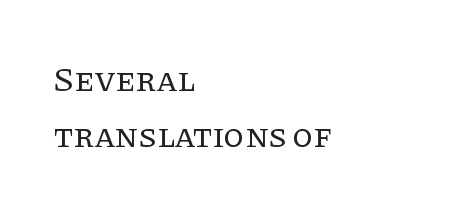
Q: Is the text bold? A: No.
Q: Is the text italic (slanted)? A: No, it is upright.
Q: Is the typeface a serif or a sans-serif typeface? A: Serif.
Q: Is the text underlined? A: No.
Q: How is the paragraph aligned? A: Left-aligned.
Q: Is the spacing between letters normal or unusually wide? A: Normal.
Q: Is the spacing between lines tight, normal or loose? A: Normal.
Q: Width (condensed, normal, or wide)? A: Normal.
Q: Stroke contrast? A: Low.
Q: x-height? A: Large.
Q: Monospaced? A: No.
